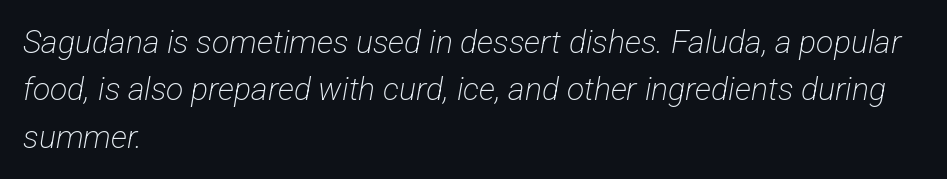
Nothing sits at the stroke ends, so this counts as sans-serif. Does the leading feel generous? No, just average. The strokes carry an ordinary text weight at most. How are the letters spaced? Ordinarily, with no added tracking. Do the characters align in a grid? No, the font is proportional.
